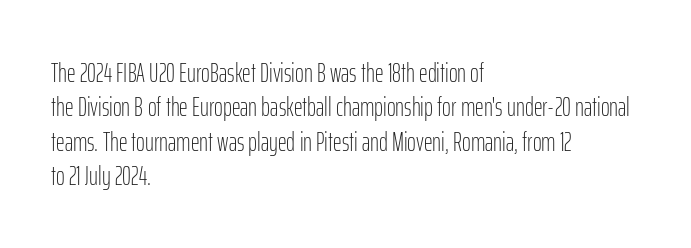
The letterforms sit at book weight or below. Honestly, the letter spacing is just normal — you wouldn't notice it. The type sits square on the baseline with zero lean. Unmarked baselines from the first word to the last. The text block is weighted toward the left margin, trailing off unevenly rightward. The designer left line spacing at the default.
